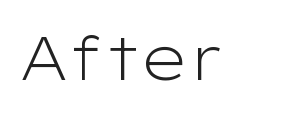
The image shows 62 px light, wide sans-serif type, upright; set normal letter spacing, not underlined; low stroke contrast and a medium x-height.
